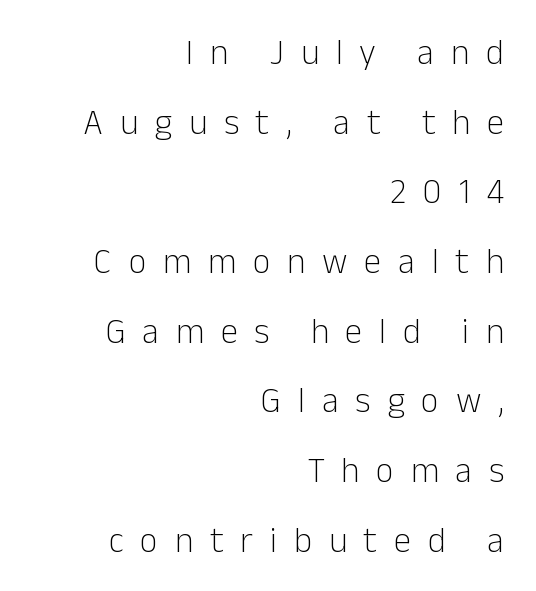
Q: Is the text bold? A: No.
Q: Is the text italic (slanted)? A: No, it is upright.
Q: Is the typeface a serif or a sans-serif typeface? A: Sans-serif.
Q: Is the text underlined? A: No.
Q: How is the paragraph aligned? A: Right-aligned.
Q: Is the spacing between letters normal or unusually wide? A: Unusually wide.
Q: Is the spacing between lines tight, normal or loose? A: Loose.
Q: Width (condensed, normal, or wide)? A: Normal.
Q: Stroke contrast? A: Low.
Q: x-height? A: Medium.
Q: Monospaced? A: No.
